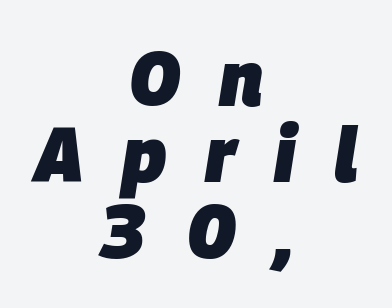
{"italic": "yes", "lean": "right", "slant_degrees": 9, "bold": "yes", "weight": "heavy", "width": "normal", "stroke_contrast": "low", "x_height": "large", "monospaced": "no", "underline": "no", "align": "center", "line_spacing": "tight", "line_spacing_ratio": 1.0, "letter_spacing": "wide", "letter_spacing_em": 0.5, "glyph_px": 76}
